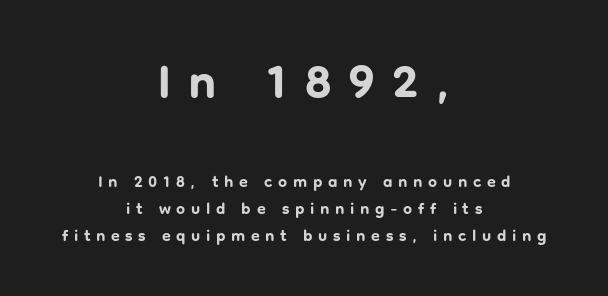
The image shows 48 px bold sans-serif type, upright; set centered, normal line spacing (1.69x), unusually wide letter spacing (+0.35 em), not underlined; the first (top) block is 3.0x larger; low stroke contrast and a medium x-height.
